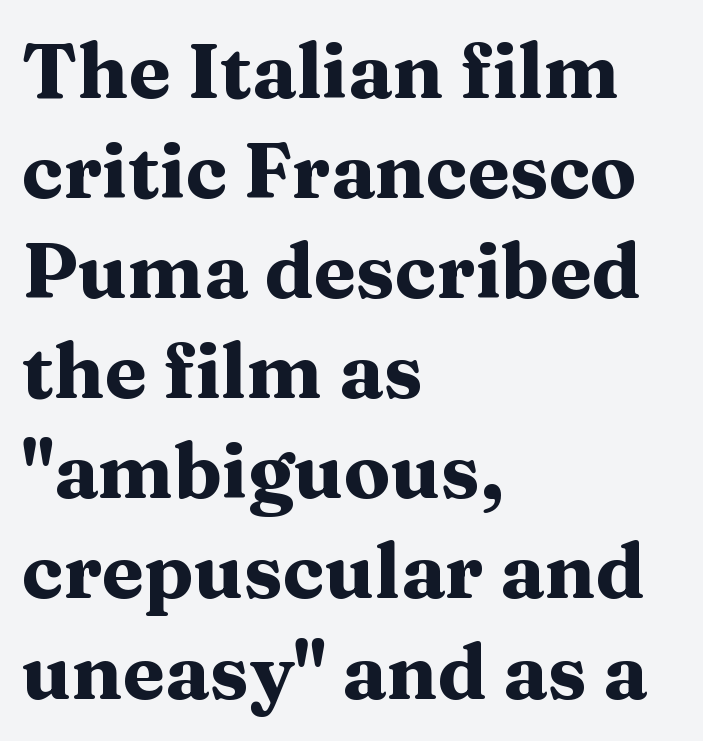
Q: Is the text bold? A: Yes.
Q: Is the text italic (slanted)? A: No, it is upright.
Q: Is the typeface a serif or a sans-serif typeface? A: Serif.
Q: Is the text underlined? A: No.
Q: How is the paragraph aligned? A: Left-aligned.
Q: Is the spacing between letters normal or unusually wide? A: Normal.
Q: Is the spacing between lines tight, normal or loose? A: Normal.
Q: Width (condensed, normal, or wide)? A: Wide.
Q: Stroke contrast? A: Medium.
Q: x-height? A: Medium.
Q: Monospaced? A: No.
